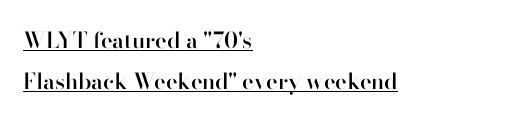
Q: Is the text bold? A: Semi-bold.
Q: Is the text italic (slanted)? A: No, it is upright.
Q: Is the text underlined? A: Yes.
Q: How is the paragraph aligned? A: Left-aligned.
Q: Is the spacing between letters normal or unusually wide? A: Normal.
